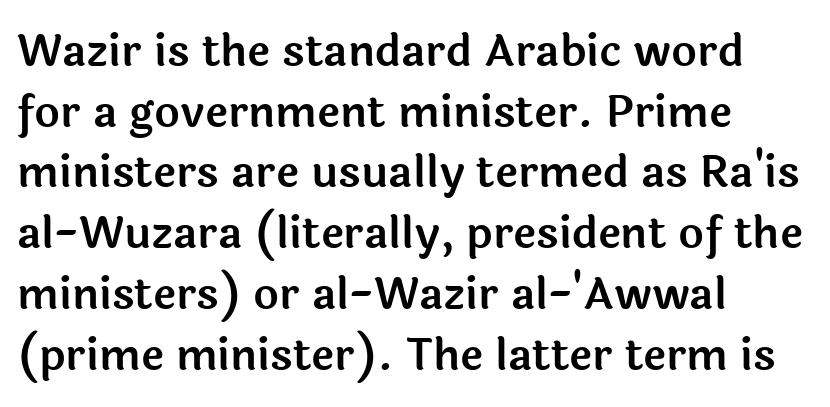
Q: Is the text italic (slanted)? A: No, it is upright.
Q: Is the typeface a serif or a sans-serif typeface? A: Sans-serif.
Q: Is the text underlined? A: No.
Q: How is the paragraph aligned? A: Left-aligned.
Q: Is the spacing between letters normal or unusually wide? A: Normal.
Q: Is the spacing between lines tight, normal or loose? A: Normal.
Q: Width (condensed, normal, or wide)? A: Normal.
Q: x-height? A: Medium.
Q: Monospaced? A: No.
